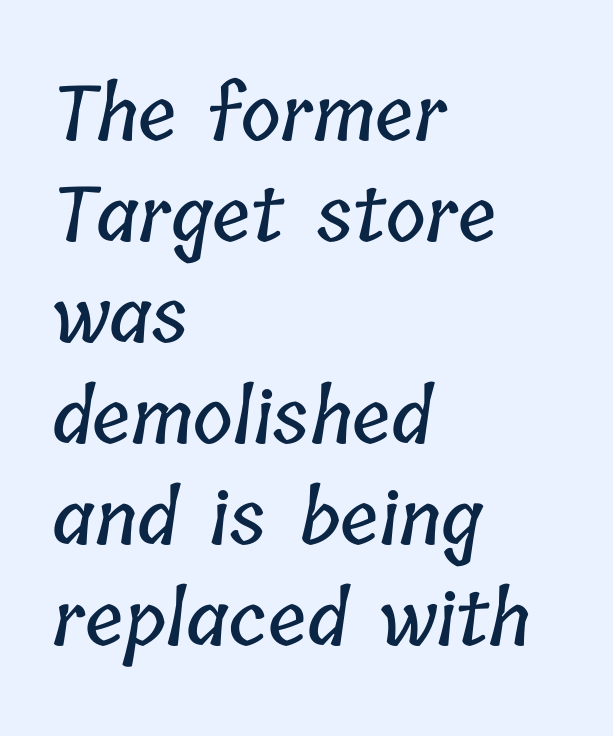
The image shows 76 px condensed type; set left-aligned, normal line spacing (1.33x), normal letter spacing, not underlined; low stroke contrast and a medium x-height.
